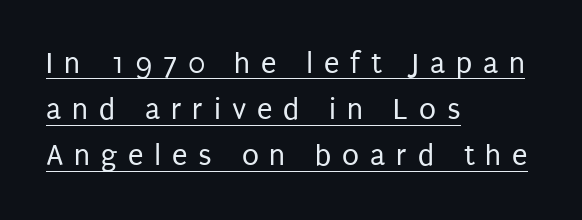
{"serif": "no", "italic": "no", "bold": "no", "weight": "regular", "width": "condensed", "stroke_contrast": "low", "x_height": "large", "monospaced": "no", "underline": "yes", "align": "left", "line_spacing": "normal", "line_spacing_ratio": 1.49, "letter_spacing": "wide", "letter_spacing_em": 0.35, "glyph_px": 31}
